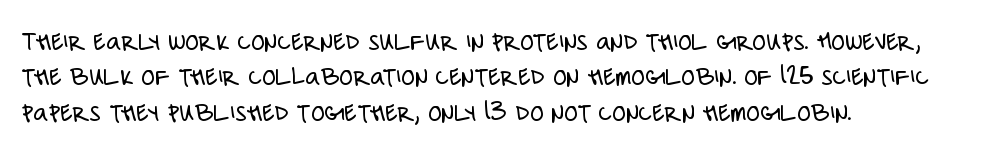
{"serif": "no", "italic": "no", "bold": "no", "weight": "light", "width": "condensed", "stroke_contrast": "low", "x_height": "large", "monospaced": "no", "underline": "no", "align": "left", "line_spacing": "normal", "line_spacing_ratio": 1.26, "letter_spacing": "normal", "letter_spacing_em": 0.0, "glyph_px": 28}
